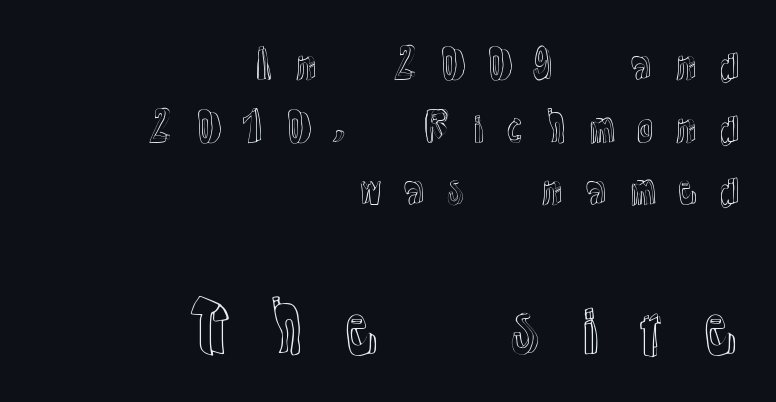
Q: Is the text italic (slanted)? A: No, it is upright.
Q: Is the text underlined? A: No.
Q: How is the paragraph aligned? A: Right-aligned.
Q: Is the spacing between letters normal or unusually wide? A: Unusually wide.
Q: Is the spacing between lines tight, normal or loose? A: Normal.
Q: Which block of text is set in a larger size, the first (top) or the second (bottom)? A: The second (bottom) one.
Q: Width (condensed, normal, or wide)? A: Normal.
Q: x-height? A: Medium.
Q: Monospaced? A: No.
